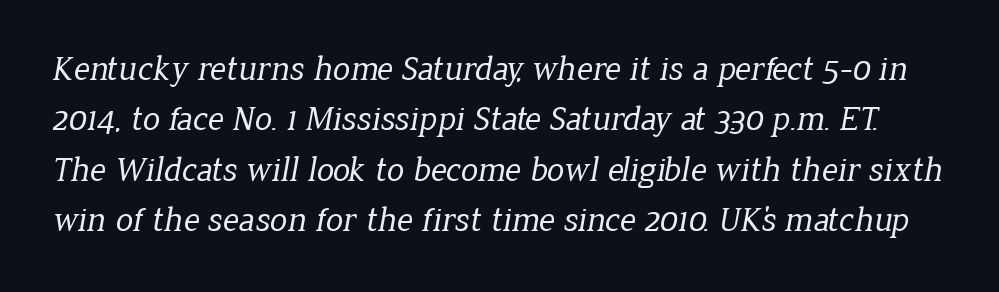
Q: Is the text bold? A: No.
Q: Is the typeface a serif or a sans-serif typeface? A: Serif.
Q: Is the text underlined? A: No.
Q: Is the spacing between letters normal or unusually wide? A: Normal.
Q: Is the spacing between lines tight, normal or loose? A: Normal.
Q: Width (condensed, normal, or wide)? A: Normal.
Q: Stroke contrast? A: Low.
Q: x-height? A: Medium.
Q: Monospaced? A: No.
